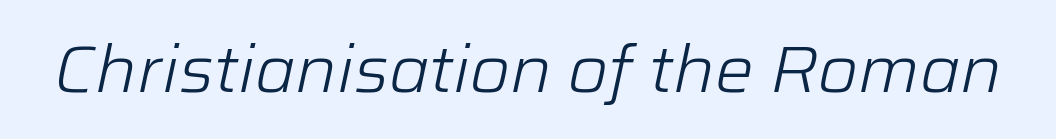
Bare-footed words on every line. You can tell it's italic because the verticals aren't actually vertical. Note the varied advance widths — an 'i' is clearly narrower than an 'm'. Standard letterfit; no display-style spreading of the glyphs. The weight would be labelled regular, book, light, or lighter still.
